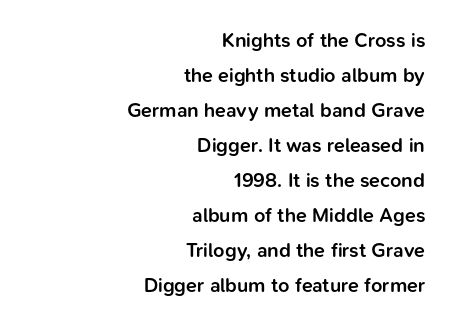
Q: Is the text bold? A: Semi-bold.
Q: Is the text italic (slanted)? A: No, it is upright.
Q: Is the text underlined? A: No.
Q: How is the paragraph aligned? A: Right-aligned.
Q: Is the spacing between letters normal or unusually wide? A: Normal.
